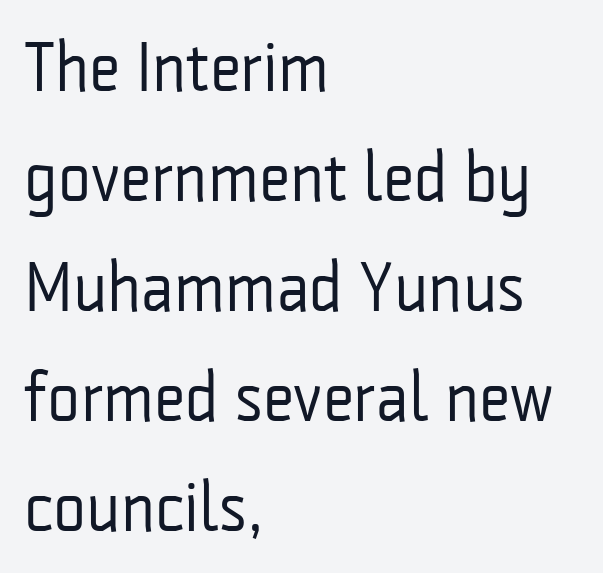
The face looks like a standard text weight, possibly lighter. Descender tails drop into unmarked territory. Is the block centered? No — it sits flush against the left margin. Character widths vary here, with narrow letters taking less room than wide ones.
